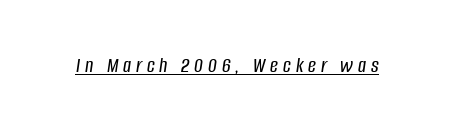
Q: Is the text italic (slanted)? A: Yes, it leans right by about 8 degrees.
Q: Is the text underlined? A: Yes.
Q: Is the spacing between letters normal or unusually wide? A: Unusually wide.
